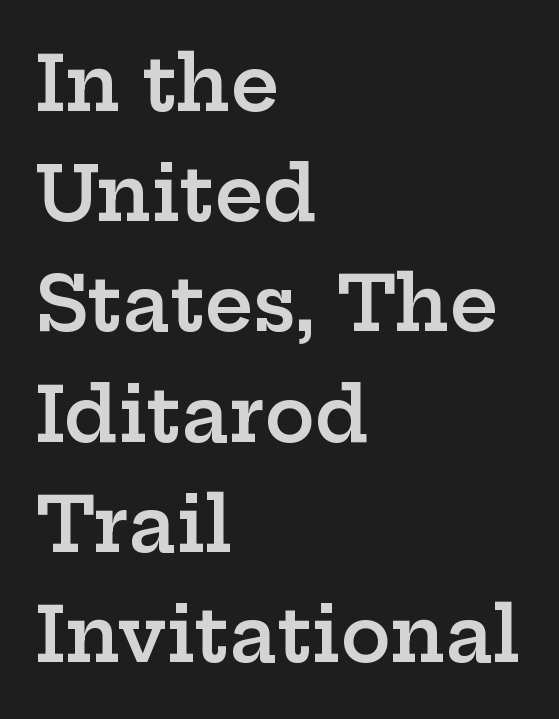
{"serif": "yes", "italic": "no", "bold": "semi", "weight": "semibold", "width": "wide", "stroke_contrast": "low", "x_height": "medium", "monospaced": "no", "underline": "no", "align": "left", "line_spacing": "normal", "line_spacing_ratio": 1.47, "letter_spacing": "normal", "letter_spacing_em": 0.0, "glyph_px": 75}
